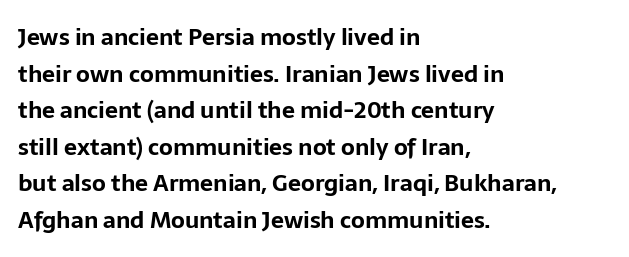
{"italic": "no", "bold": "yes", "underline": "no", "align": "left", "line_spacing": "normal", "line_spacing_ratio": 1.59, "letter_spacing": "normal", "letter_spacing_em": 0.0, "glyph_px": 23}
